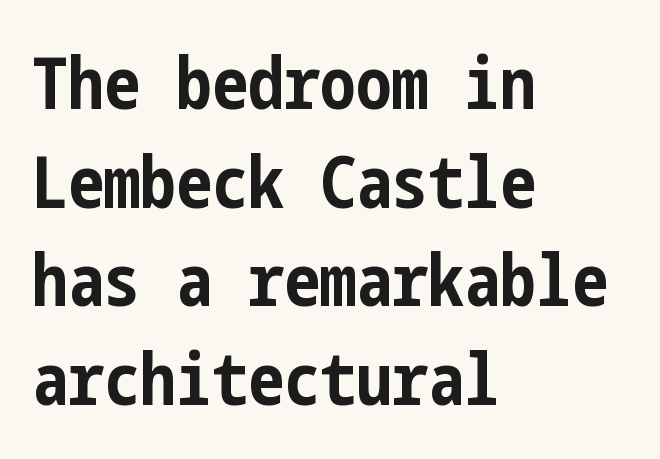
{"serif": "no", "italic": "no", "bold": "yes", "weight": "bold", "width": "condensed", "stroke_contrast": "low", "x_height": "medium", "underline": "no", "align": "left", "line_spacing": "normal", "line_spacing_ratio": 1.37, "letter_spacing": "normal", "letter_spacing_em": 0.0, "glyph_px": 72}
